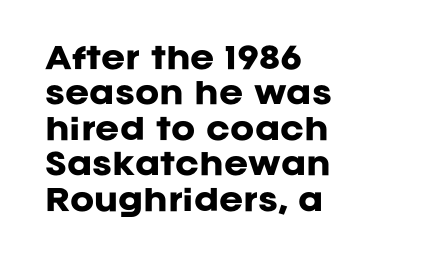
Q: Is the text bold? A: Yes.
Q: Is the text italic (slanted)? A: No, it is upright.
Q: Is the typeface a serif or a sans-serif typeface? A: Sans-serif.
Q: Is the text underlined? A: No.
Q: How is the paragraph aligned? A: Left-aligned.
Q: Is the spacing between letters normal or unusually wide? A: Normal.
Q: Width (condensed, normal, or wide)? A: Normal.
Q: Stroke contrast? A: Low.
Q: x-height? A: Large.
Q: Monospaced? A: No.
